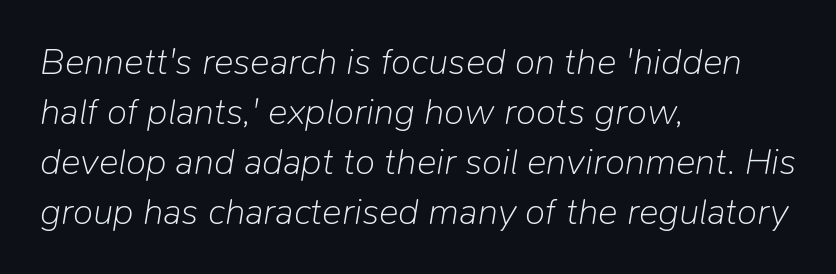
{"italic": "yes", "lean": "right", "slant_degrees": 9, "bold": "no", "weight": "light", "width": "normal", "stroke_contrast": "low", "x_height": "medium", "monospaced": "no", "underline": "no", "align": "left", "line_spacing": "normal", "line_spacing_ratio": 1.35, "letter_spacing": "normal", "letter_spacing_em": 0.0, "glyph_px": 37}
